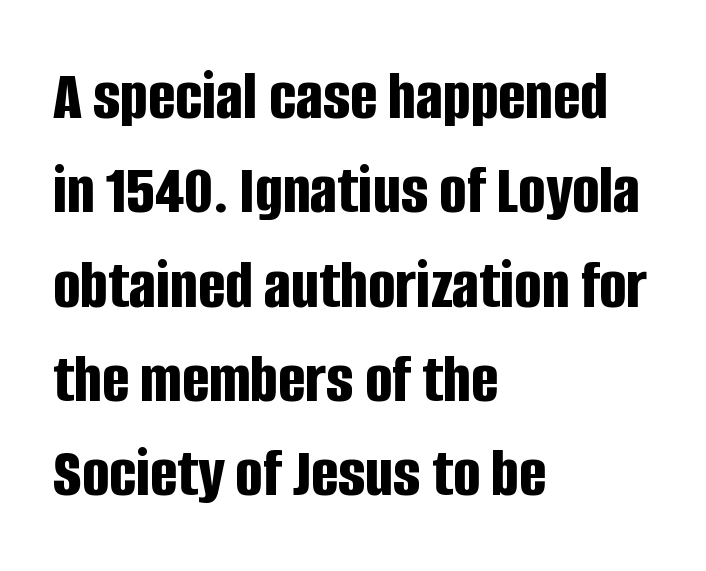
Q: Is the text bold? A: Yes.
Q: Is the text italic (slanted)? A: No, it is upright.
Q: Is the typeface a serif or a sans-serif typeface? A: Sans-serif.
Q: Is the text underlined? A: No.
Q: How is the paragraph aligned? A: Left-aligned.
Q: Is the spacing between letters normal or unusually wide? A: Normal.
Q: Is the spacing between lines tight, normal or loose? A: Normal.
Q: Width (condensed, normal, or wide)? A: Condensed.
Q: Stroke contrast? A: Low.
Q: x-height? A: Large.
Q: Monospaced? A: No.
